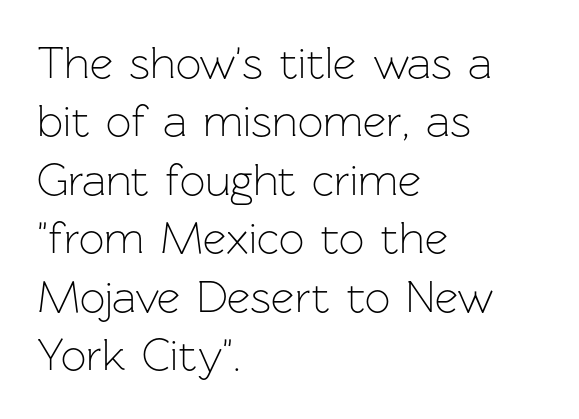
The image shows 45 px light sans-serif type, upright; set left-aligned, normal line spacing (1.3x), normal letter spacing, not underlined; low stroke contrast and a medium x-height.
